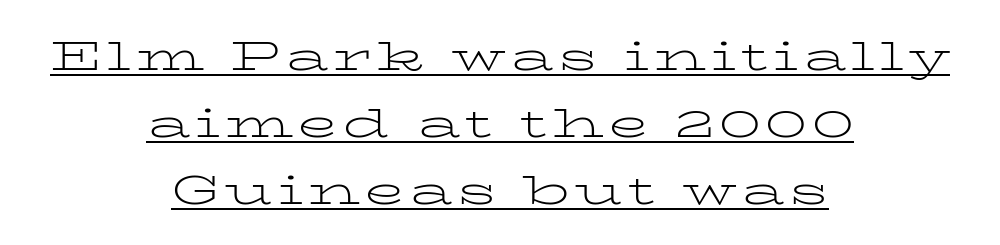
Q: Is the text bold? A: No.
Q: Is the text italic (slanted)? A: No, it is upright.
Q: Is the typeface a serif or a sans-serif typeface? A: Serif.
Q: Is the text underlined? A: Yes.
Q: How is the paragraph aligned? A: Centered.
Q: Is the spacing between lines tight, normal or loose? A: Normal.
Q: Width (condensed, normal, or wide)? A: Wide.
Q: Stroke contrast? A: Low.
Q: x-height? A: Medium.
Q: Monospaced? A: No.
